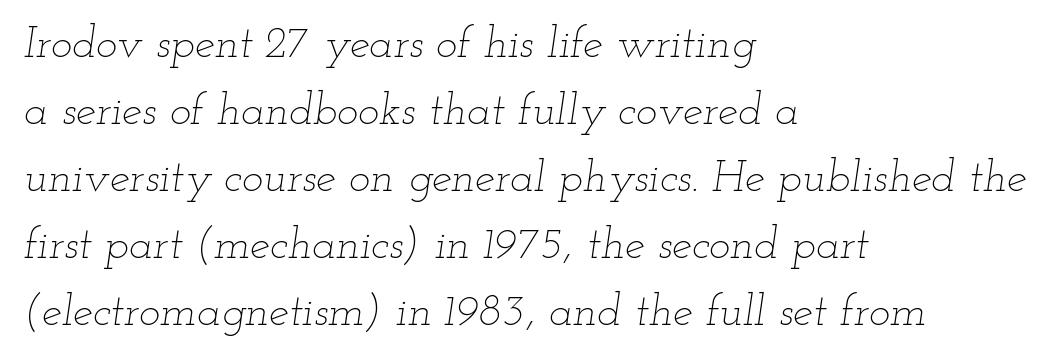
There is no visible air inserted between adjacent glyphs. The glyphs look as if they've been sheared to an angle. No letter is thick-stroked: the sample isn't bold. Leading: standard. The compositor pushed each line to the left boundary.
